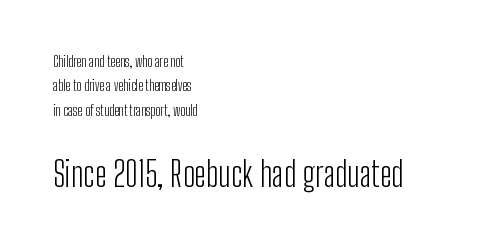
Words float on clear page, feet unadorned. A student would call this left alignment; a typographer would say flush left, rag right. Note: smaller setting up top, larger setting below. This is roman type, the default non-slanted kind. Looks like regular typesetting: each glyph gets only the width it needs.
